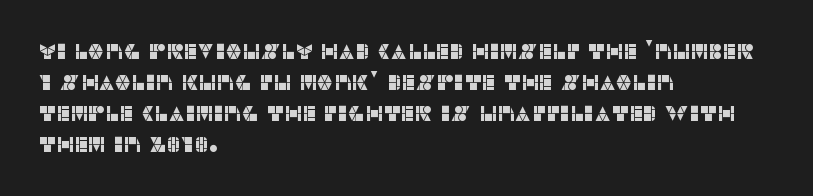
Does the copy run flush right? No — it runs flush left. The specimen reads as upright at a glance. Between one letter and the next there's only the usual sliver of space. The designer left line spacing at the default.
